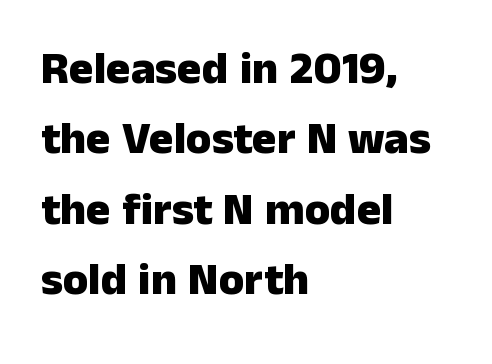
{"serif": "no", "italic": "no", "bold": "yes", "weight": "heavy", "width": "normal", "stroke_contrast": "low", "x_height": "medium", "monospaced": "no", "underline": "no", "align": "left", "line_spacing": "normal", "line_spacing_ratio": 1.53, "letter_spacing": "normal", "letter_spacing_em": 0.0, "glyph_px": 46}
